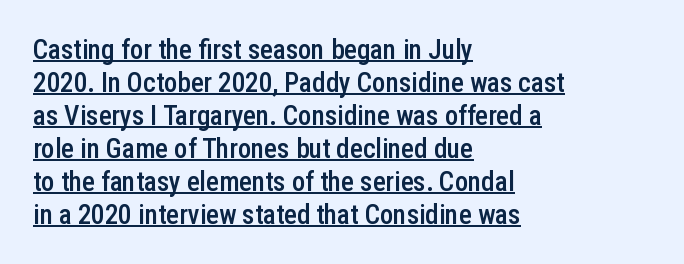
The image shows 27 px text type, upright; set left-aligned, line spacing 1.22x, normal letter spacing, underlined.
